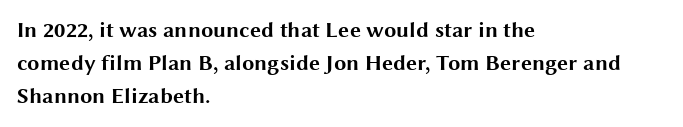
Q: Is the text bold? A: Yes.
Q: Is the text italic (slanted)? A: No, it is upright.
Q: Is the text underlined? A: No.
Q: How is the paragraph aligned? A: Left-aligned.
Q: Is the spacing between letters normal or unusually wide? A: Normal.
Q: Is the spacing between lines tight, normal or loose? A: Normal.
